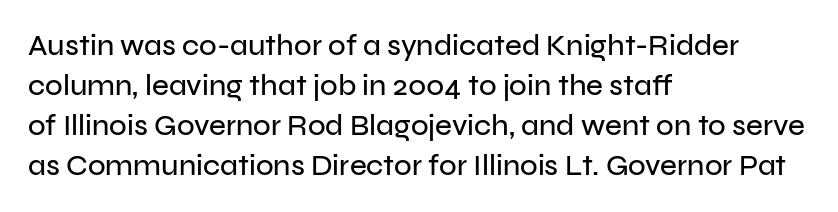
{"serif": "no", "italic": "no", "width": "normal", "stroke_contrast": "low", "x_height": "medium", "monospaced": "no", "underline": "no", "align": "left", "line_spacing": "normal", "line_spacing_ratio": 1.38, "letter_spacing": "normal", "letter_spacing_em": 0.0, "glyph_px": 29}
